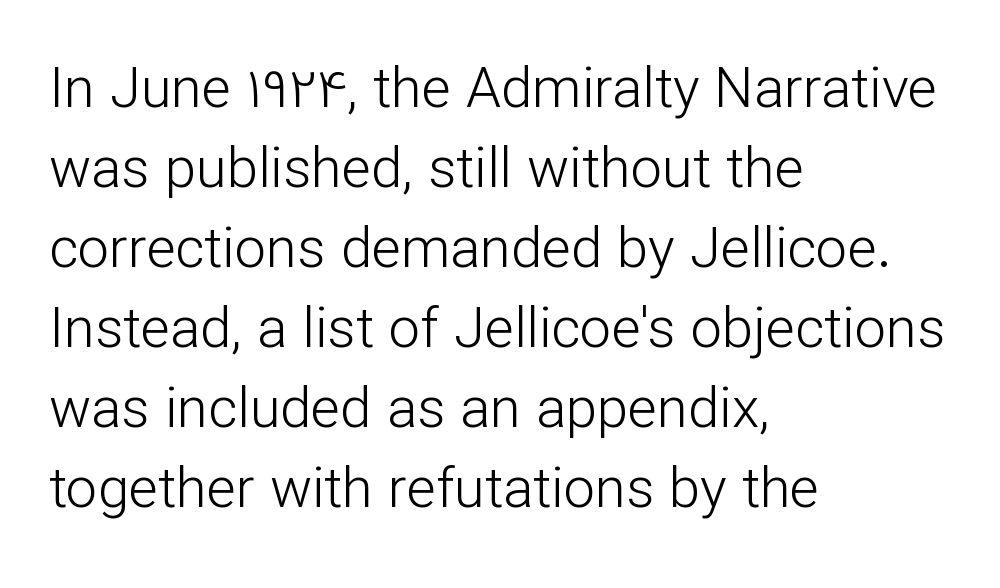
Q: Is the text bold? A: No.
Q: Is the text italic (slanted)? A: No, it is upright.
Q: Is the typeface a serif or a sans-serif typeface? A: Sans-serif.
Q: Is the text underlined? A: No.
Q: How is the paragraph aligned? A: Left-aligned.
Q: Is the spacing between letters normal or unusually wide? A: Normal.
Q: Is the spacing between lines tight, normal or loose? A: Normal.
Q: Width (condensed, normal, or wide)? A: Normal.
Q: Stroke contrast? A: Low.
Q: x-height? A: Medium.
Q: Monospaced? A: No.
